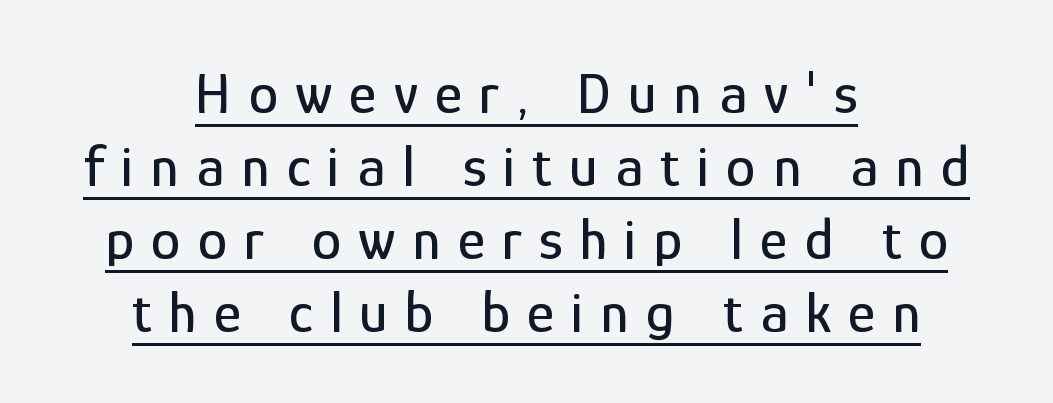
The whitespace from short lines is split evenly between both sides. This rendering employs a face without finishing strokes, i.e., a sans-serif. Do the characters align in a grid? No, the font is proportional. The face used here appears with an underline applied. Every character sits straight up, as roman type does.
